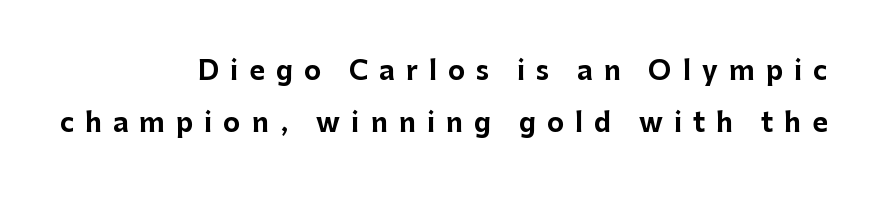
Q: Is the text bold? A: Yes.
Q: Is the text italic (slanted)? A: No, it is upright.
Q: Is the text underlined? A: No.
Q: How is the paragraph aligned? A: Right-aligned.
Q: Is the spacing between letters normal or unusually wide? A: Unusually wide.
Q: Is the spacing between lines tight, normal or loose? A: Loose.
